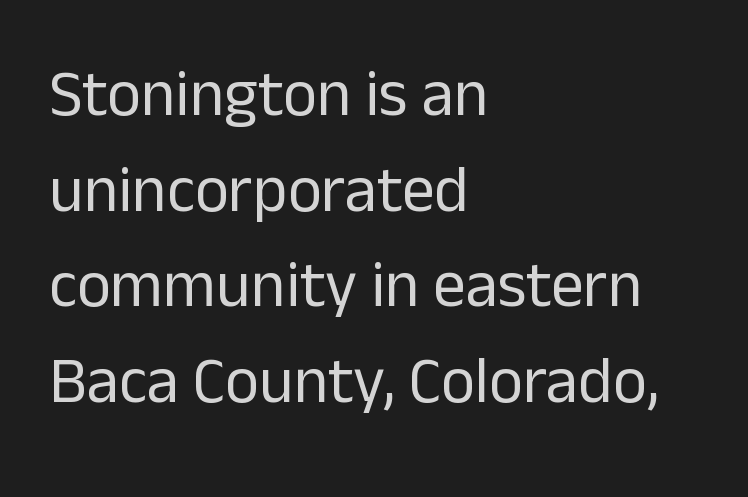
{"serif": "no", "italic": "no", "bold": "no", "weight": "regular", "width": "normal", "stroke_contrast": "low", "x_height": "medium", "monospaced": "no", "underline": "no", "align": "left", "line_spacing": "normal", "line_spacing_ratio": 1.47, "letter_spacing": "normal", "letter_spacing_em": 0.0, "glyph_px": 65}
